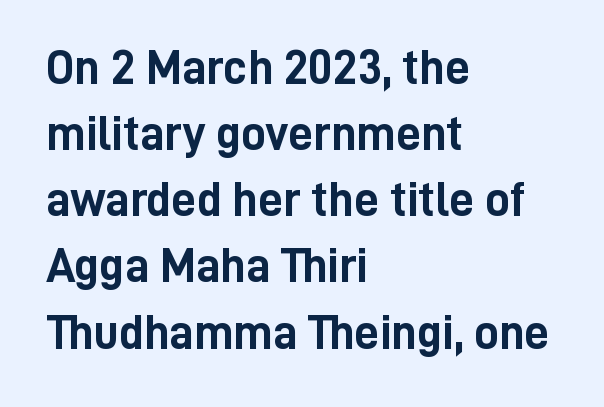
The image shows 49 px semibold, condensed sans-serif type, upright; set left-aligned, normal line spacing (1.35x), normal letter spacing, not underlined; low stroke contrast and a medium x-height.
